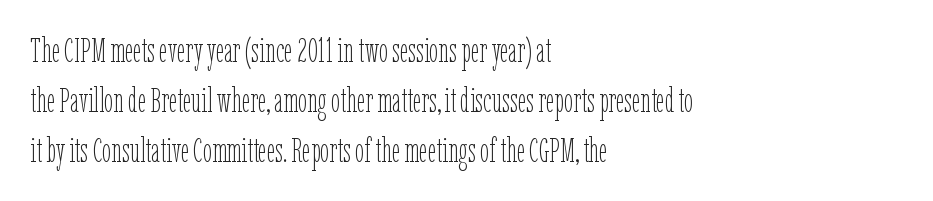
The image shows 33 px thin, condensed type, upright; set left-aligned, normal line spacing (1.51x), normal letter spacing, not underlined; low stroke contrast and a medium x-height.
